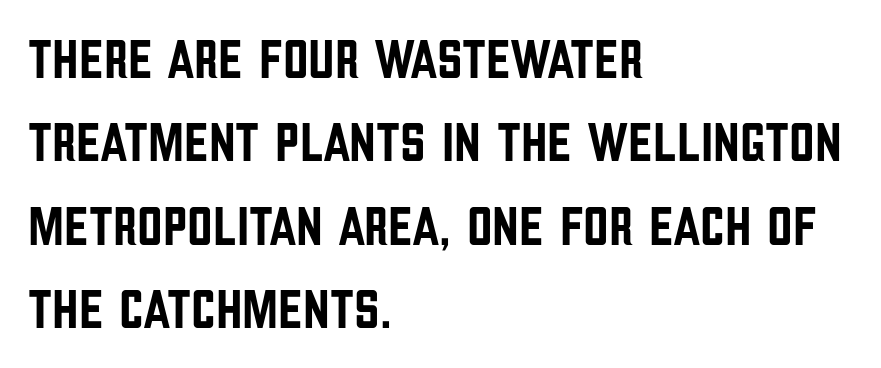
{"serif": "no", "italic": "no", "width": "condensed", "stroke_contrast": "low", "x_height": "large", "monospaced": "no", "underline": "no", "align": "left", "line_spacing": "normal", "line_spacing_ratio": 1.49, "letter_spacing": "normal", "letter_spacing_em": 0.0, "glyph_px": 56}
